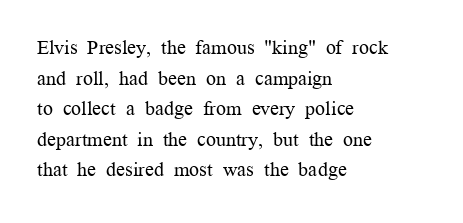
The image shows 20 px text type, upright; set left-aligned, normal line spacing (1.53x), normal letter spacing, not underlined.
